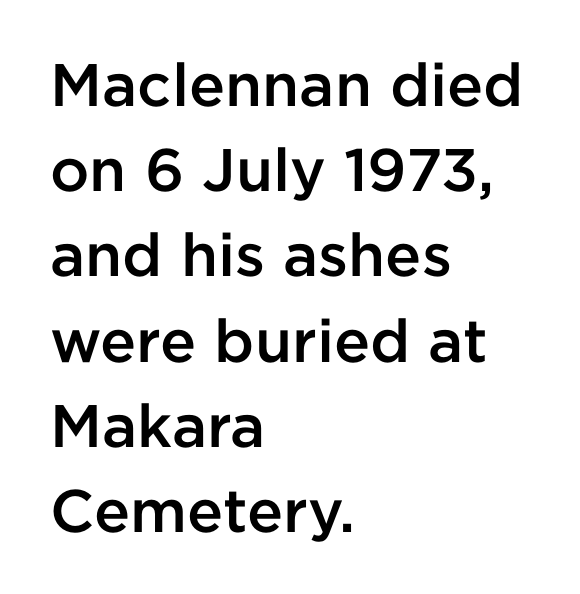
In terms of letterform style, serifs are entirely absent. The letters stand straight up with perfectly vertical stems. Each glyph is drawn with semibold strokes, heavier than normal yet not fully bold. The line-height multiplier appears to be the usual default. Think of a printed novel: that variable character pitch is what you see here. Observe the ordinary spacing: letters are neighbours, not strangers.
